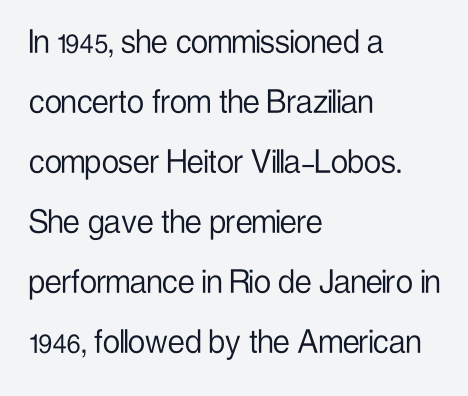
{"serif": "no", "italic": "no", "bold": "no", "weight": "light", "width": "condensed", "stroke_contrast": "low", "x_height": "medium", "monospaced": "no", "underline": "no", "align": "left", "line_spacing": "normal", "line_spacing_ratio": 1.58, "letter_spacing": "normal", "letter_spacing_em": 0.0, "glyph_px": 38}
